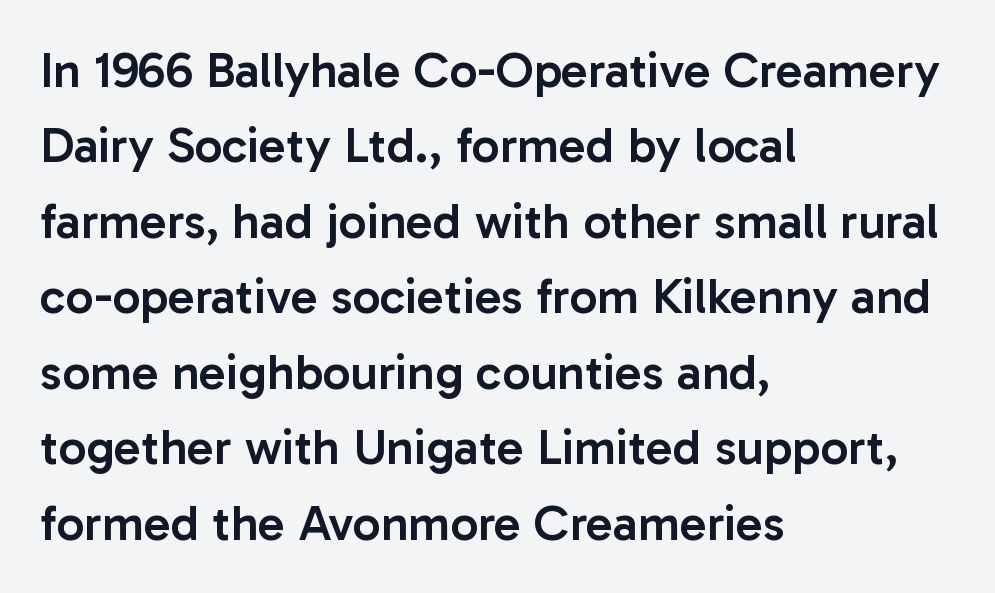
Q: Is the text bold? A: Semi-bold.
Q: Is the text italic (slanted)? A: No, it is upright.
Q: Is the typeface a serif or a sans-serif typeface? A: Sans-serif.
Q: Is the text underlined? A: No.
Q: How is the paragraph aligned? A: Left-aligned.
Q: Is the spacing between letters normal or unusually wide? A: Normal.
Q: Is the spacing between lines tight, normal or loose? A: Normal.
Q: Width (condensed, normal, or wide)? A: Normal.
Q: Stroke contrast? A: Low.
Q: x-height? A: Medium.
Q: Monospaced? A: No.
